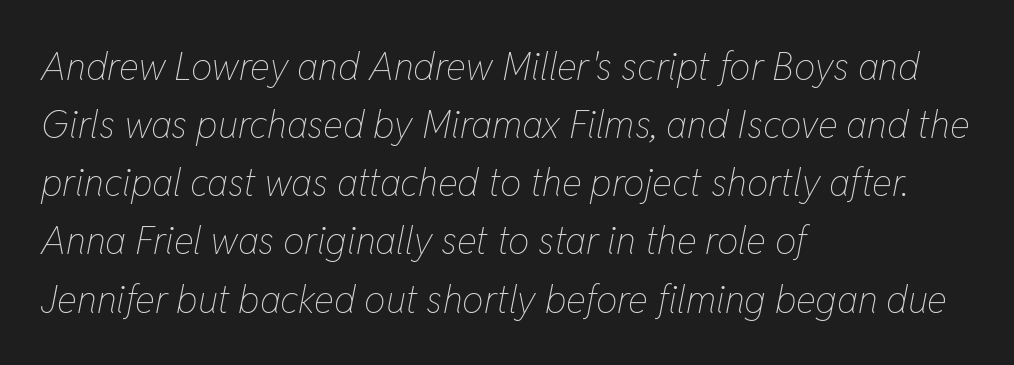
Q: Is the text bold? A: No.
Q: Is the text italic (slanted)? A: Yes, it leans right by about 11 degrees.
Q: Is the text underlined? A: No.
Q: How is the paragraph aligned? A: Left-aligned.
Q: Is the spacing between letters normal or unusually wide? A: Normal.
Q: Is the spacing between lines tight, normal or loose? A: Normal.
Q: Width (condensed, normal, or wide)? A: Condensed.
Q: Stroke contrast? A: Low.
Q: x-height? A: Medium.
Q: Monospaced? A: No.
